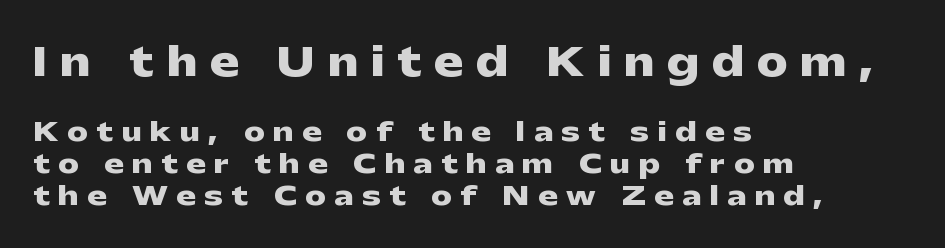
{"serif": "no", "italic": "no", "bold": "yes", "weight": "heavy", "width": "wide", "stroke_contrast": "low", "x_height": "medium", "monospaced": "no", "underline": "no", "align": "left", "line_spacing_ratio": 1.23, "letter_spacing": "wide", "letter_spacing_em": 0.33, "larger_block": "first", "size_ratio": 1.5, "glyph_px": 39}
